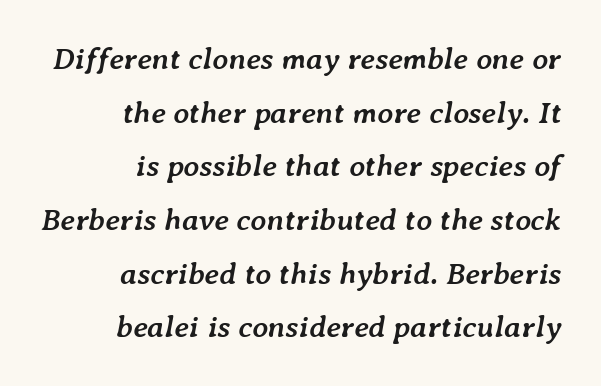
The typesetter chose a ragged-left arrangement here. Honestly, the letter spacing is just normal — you wouldn't notice it. Bold? Absolutely — the strokes are thick and heavy. An italicized treatment has been applied to the whole sample.
